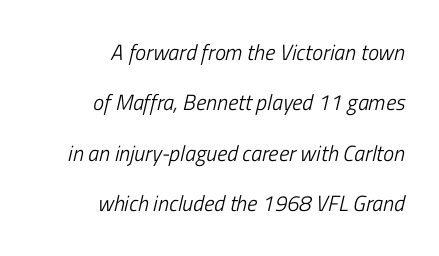
{"italic": "yes", "lean": "right", "slant_degrees": 13, "bold": "no", "underline": "no", "align": "right", "line_spacing": "loose", "line_spacing_ratio": 2.29, "letter_spacing": "normal", "letter_spacing_em": 0.0, "glyph_px": 22}
